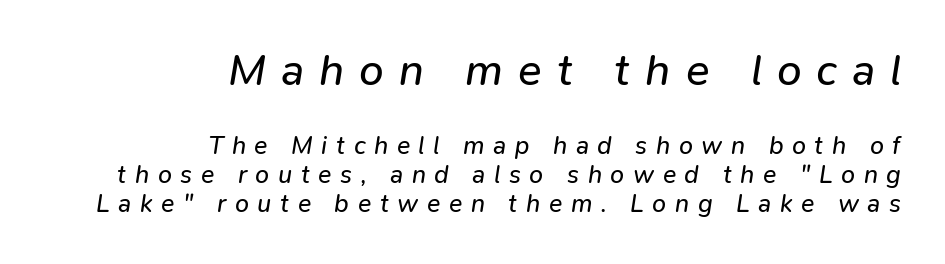
The image shows 44 px regular-weight type, italic (leaning right); set right-aligned, line spacing 1.17x, unusually wide letter spacing (+0.34 em), not underlined; the first (top) block is 1.76x larger; low stroke contrast and a medium x-height.
